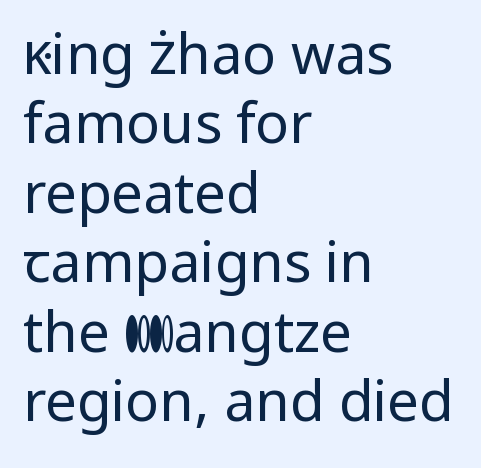
The image shows 56 px regular-weight sans-serif type, upright; set left-aligned, line spacing 1.24x, normal letter spacing, not underlined; low stroke contrast and a medium x-height.
